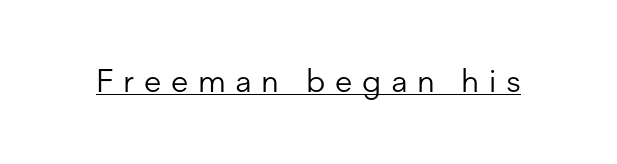
Do the characters align in a grid? No, the font is proportional. This is not heavy type; no bold has been used. In terms of letterspacing, this is a distinctly airy, spread setting. This is roman type, the default non-slanted kind. You can tell from the bare stems that sans-serif type was used.
